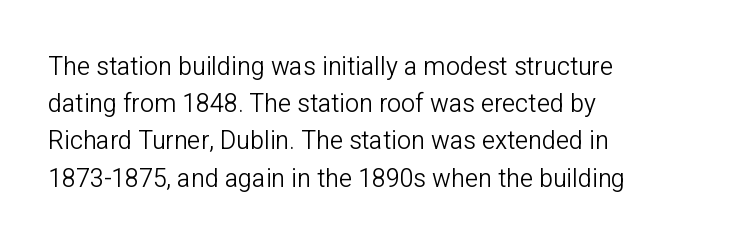
The image shows 25 px text type, upright; set left-aligned, normal line spacing (1.49x), normal letter spacing, not underlined.
